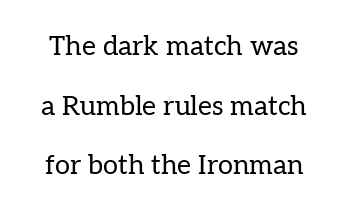
Q: Is the text bold? A: No.
Q: Is the text italic (slanted)? A: No, it is upright.
Q: Is the text underlined? A: No.
Q: Is the spacing between letters normal or unusually wide? A: Normal.
Q: Is the spacing between lines tight, normal or loose? A: Loose.
